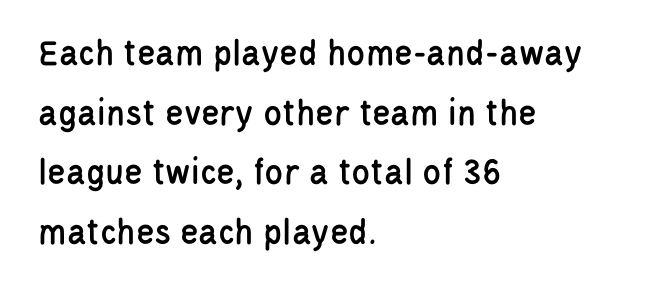
{"serif": "no", "italic": "no", "width": "condensed", "stroke_contrast": "low", "x_height": "large", "monospaced": "no", "underline": "no", "align": "left", "line_spacing": "normal", "line_spacing_ratio": 1.57, "letter_spacing": "normal", "letter_spacing_em": 0.0, "glyph_px": 38}
